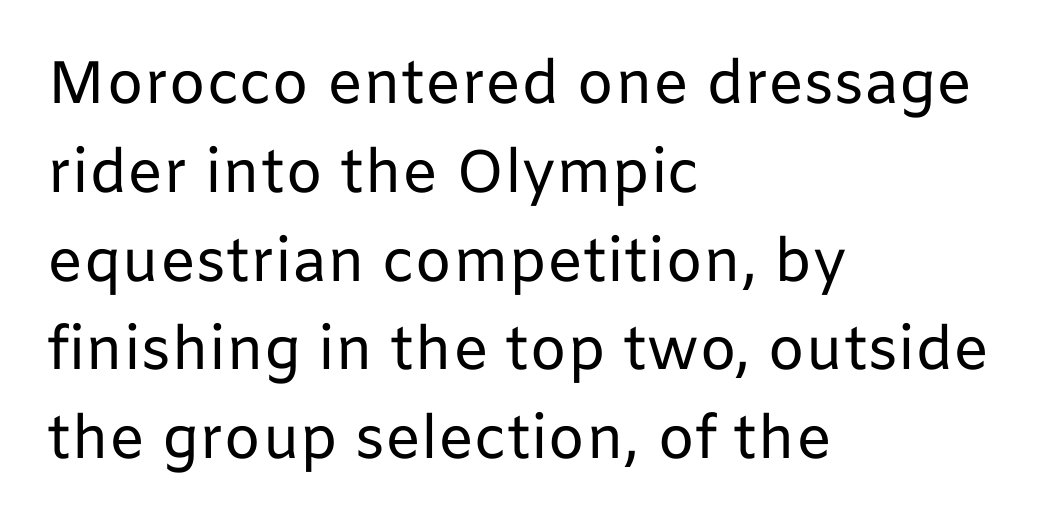
Q: Is the text bold? A: No.
Q: Is the text italic (slanted)? A: No, it is upright.
Q: Is the typeface a serif or a sans-serif typeface? A: Sans-serif.
Q: Is the text underlined? A: No.
Q: How is the paragraph aligned? A: Left-aligned.
Q: Is the spacing between letters normal or unusually wide? A: Normal.
Q: Is the spacing between lines tight, normal or loose? A: Normal.
Q: Width (condensed, normal, or wide)? A: Normal.
Q: Stroke contrast? A: Low.
Q: x-height? A: Medium.
Q: Monospaced? A: No.
